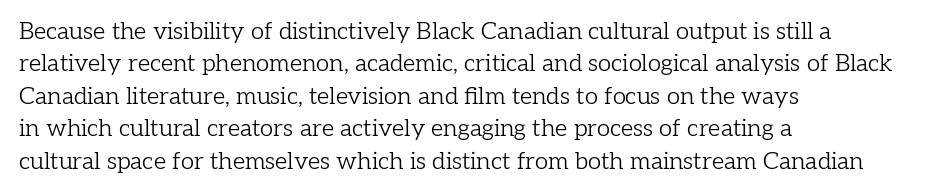
The typesetter chose a ragged-right arrangement here. In terms of letterspacing, this is plain default setting. Descenders hang freely into open space. A typesetter would call this leading conventional body-copy spacing. Stems and bowls with no extra thickness — not bold.
